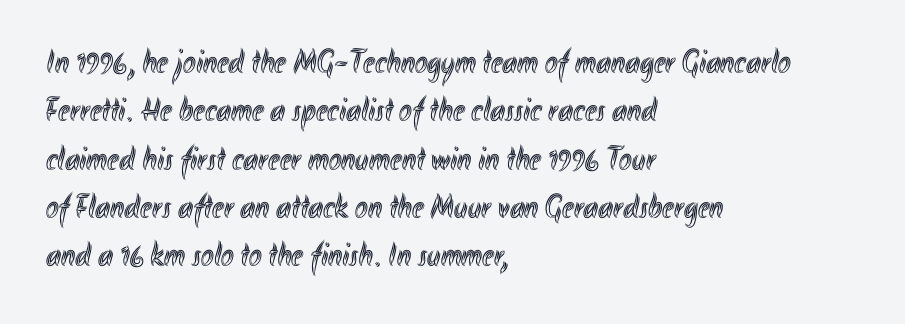
The image shows 34 px condensed type; set left-aligned, normal line spacing (1.42x), normal letter spacing, not underlined; a small x-height.
